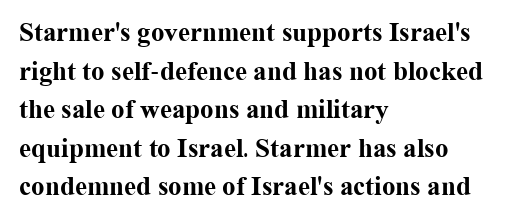
The glyphs are unaccompanied by any horizontal stroke below them. Alignment: flush left. Its strokes are broad and dark, the hallmark of bold type. Designer's note — italics off, roman on.
